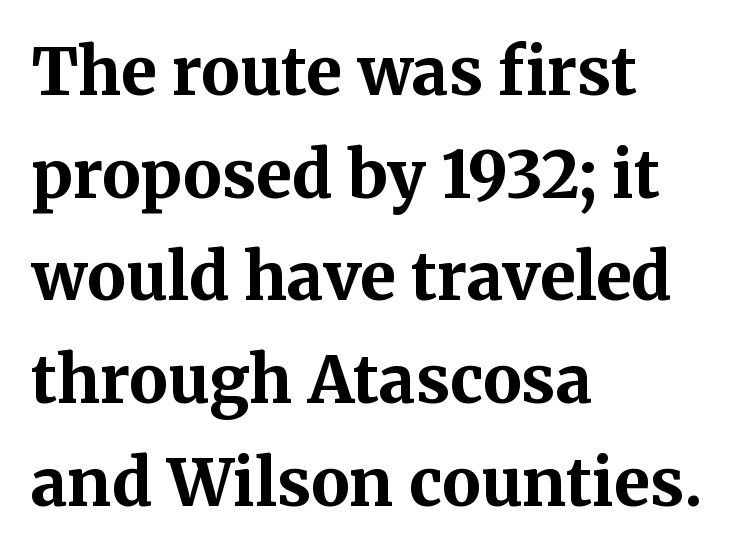
{"serif": "yes", "italic": "no", "bold": "yes", "weight": "bold", "width": "normal", "stroke_contrast": "medium", "x_height": "medium", "monospaced": "no", "underline": "no", "align": "left", "line_spacing": "normal", "line_spacing_ratio": 1.58, "letter_spacing": "normal", "letter_spacing_em": 0.0, "glyph_px": 65}
